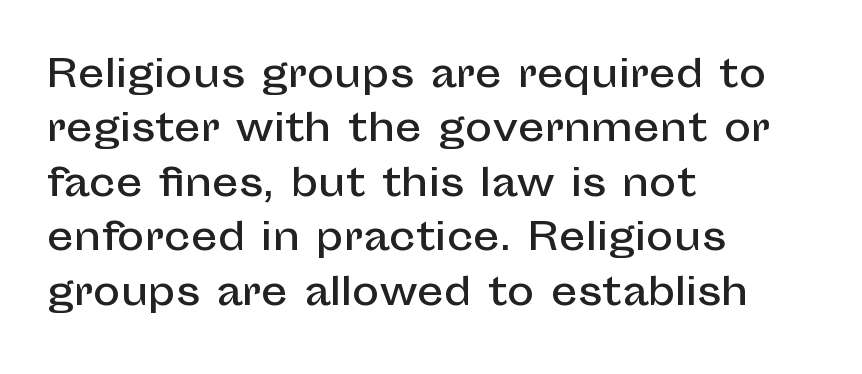
The image shows 37 px sans-serif type, upright; set left-aligned, normal line spacing (1.47x), normal letter spacing, not underlined; low stroke contrast and a medium x-height.
